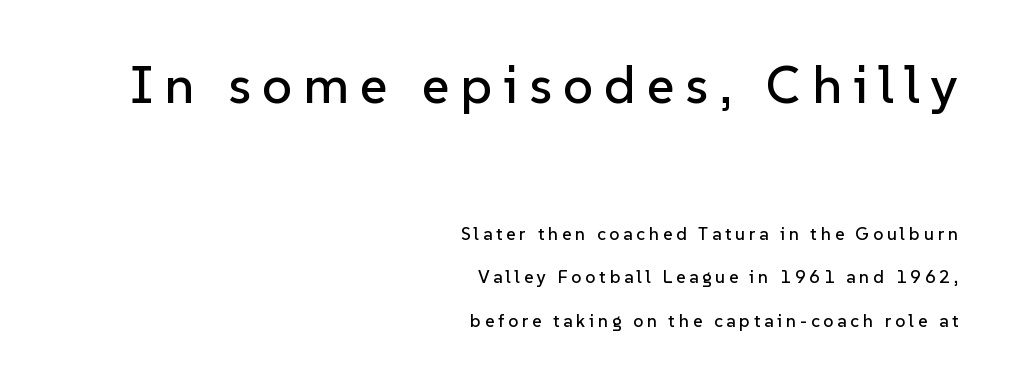
The image shows 53 px sans-serif type, upright; set right-aligned, loose line spacing (2.42x), unusually wide letter spacing (+0.21 em), not underlined; the first (top) block is 2.94x larger; low stroke contrast and a medium x-height.
